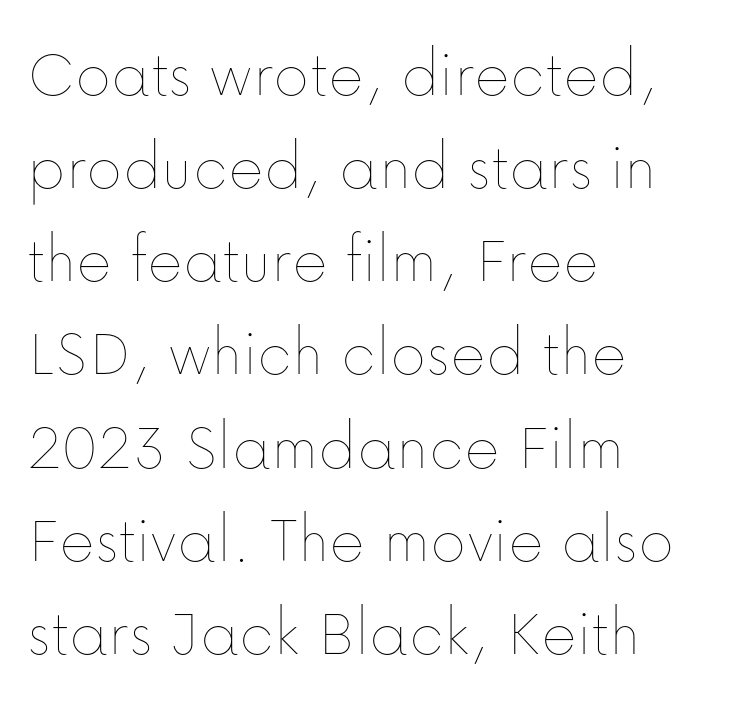
The image shows 68 px thin type, upright; set left-aligned, normal line spacing (1.37x), normal letter spacing, not underlined; low stroke contrast and a medium x-height.
